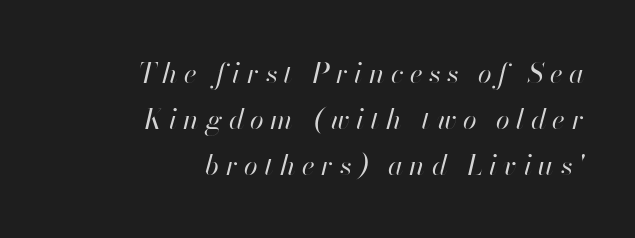
Q: Is the text bold? A: No.
Q: Is the text italic (slanted)? A: Yes, it leans right by about 13 degrees.
Q: Is the text underlined? A: No.
Q: How is the paragraph aligned? A: Right-aligned.
Q: Is the spacing between letters normal or unusually wide? A: Unusually wide.
Q: Is the spacing between lines tight, normal or loose? A: Normal.
Q: Width (condensed, normal, or wide)? A: Normal.
Q: Stroke contrast? A: High.
Q: x-height? A: Small.
Q: Monospaced? A: No.
